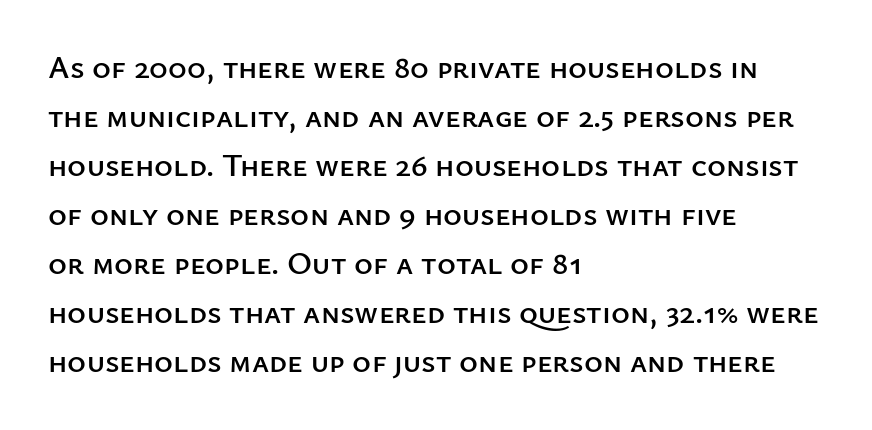
The image shows 32 px sans-serif type, upright; set left-aligned, normal line spacing (1.53x), normal letter spacing, not underlined; low stroke contrast and a medium x-height.
